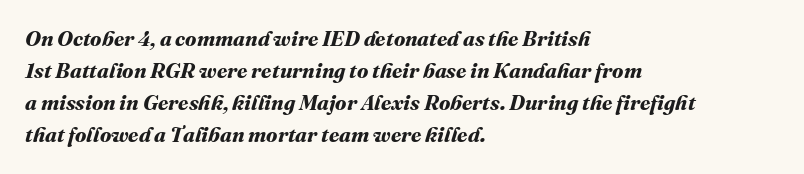
The image shows 21 px bold type; set left-aligned, normal line spacing (1.53x), normal letter spacing, not underlined.
